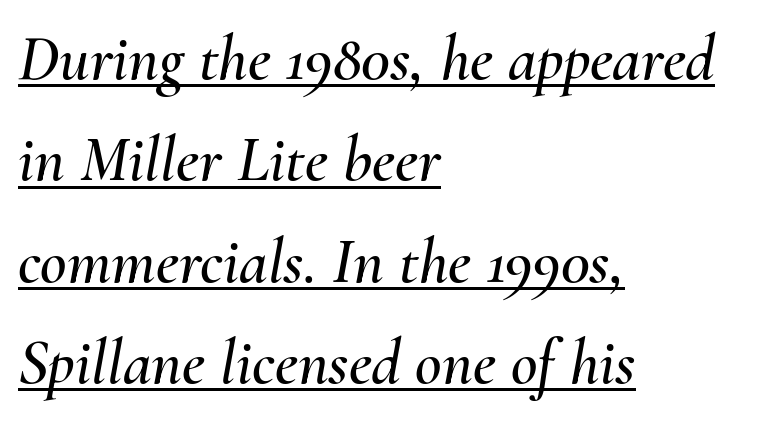
Default kerning and tracking; the words read as compact shapes. Casual observation: everything's shoved over to the left. The face used here is proportionally spaced, like ordinary book or web type. Does a line run under the words? Yes, clearly. The line-height multiplier appears to be the usual default. Italic: yes, the glyphs are oblique.
